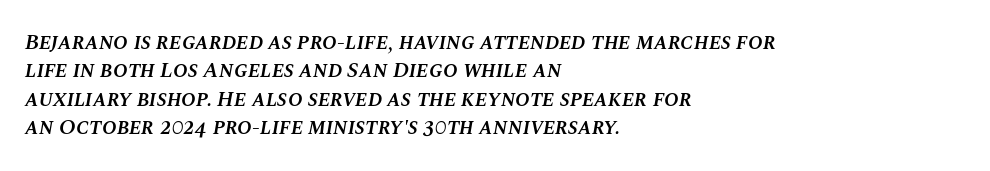
What weight is shown? A semibold, between regular and bold. No word sits above an underline. Students, observe: this is what conventionally led text looks like. The lettering tilts uniformly, giving the passage an italic look. You could call the tracking neutral — neither tight nor loose.
